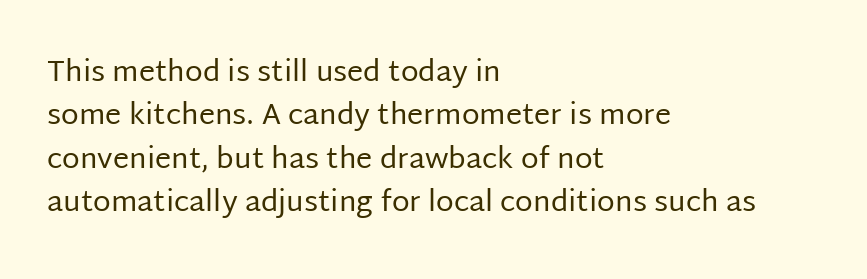
{"serif": "no", "italic": "no", "bold": "no", "weight": "regular", "width": "normal", "stroke_contrast": "low", "x_height": "large", "monospaced": "no", "underline": "no", "align": "left", "line_spacing": "normal", "line_spacing_ratio": 1.5, "letter_spacing": "normal", "letter_spacing_em": 0.0, "glyph_px": 29}
